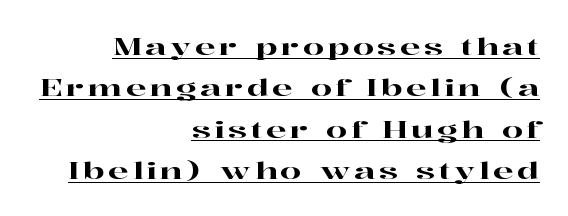
{"italic": "no", "underline": "yes", "align": "right", "line_spacing_ratio": 1.72, "glyph_px": 24}
